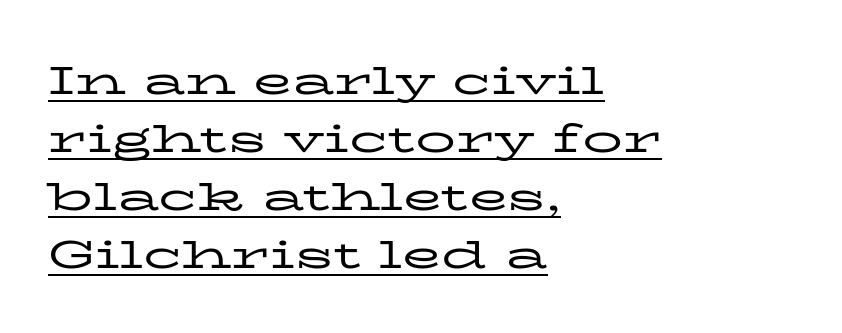
The image shows 40 px regular-weight, wide serif type, upright; set left-aligned, normal line spacing (1.45x), normal letter spacing, underlined; low stroke contrast and a medium x-height.
